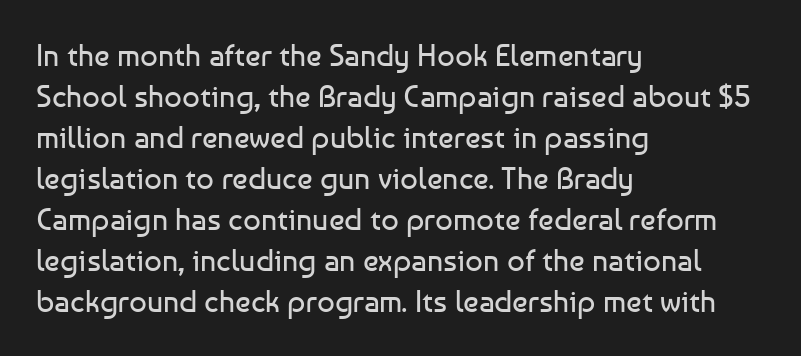
Vertical stems look standard width or narrower in stroke. Spacing verdict: proportional, widths tailored to each character. What stands out about the letter spacing? Nothing — it is the standard amount. This rendering employs a face without finishing strokes, i.e., a sans-serif. The string is rendered with underlining switched off.
